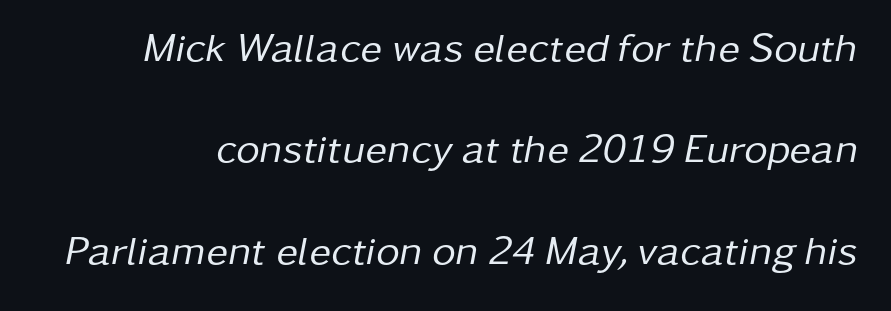
{"italic": "yes", "lean": "right", "slant_degrees": 11, "bold": "no", "weight": "regular", "width": "normal", "stroke_contrast": "low", "x_height": "medium", "monospaced": "no", "underline": "no", "line_spacing": "loose", "line_spacing_ratio": 2.47, "letter_spacing": "normal", "letter_spacing_em": 0.0, "glyph_px": 41}
